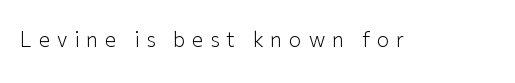
{"italic": "no", "bold": "no", "underline": "no", "letter_spacing": "wide", "letter_spacing_em": 0.35, "glyph_px": 20}
